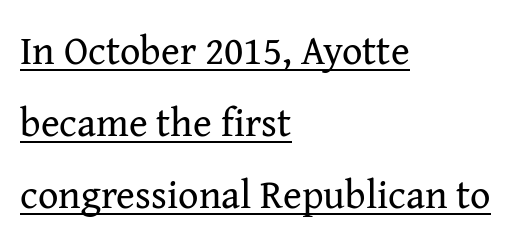
{"serif": "yes", "italic": "no", "bold": "no", "weight": "regular", "width": "normal", "stroke_contrast": "medium", "x_height": "medium", "monospaced": "no", "underline": "yes", "align": "left", "line_spacing_ratio": 1.8, "letter_spacing": "normal", "letter_spacing_em": 0.0, "glyph_px": 40}
